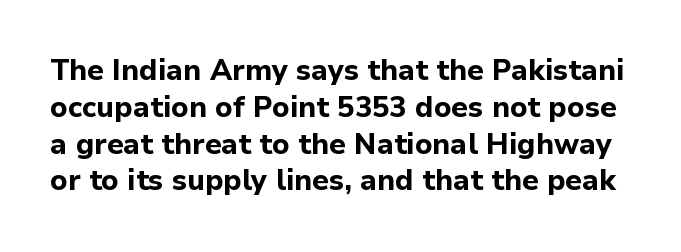
The image shows 29 px bold sans-serif type, upright; set normal line spacing (1.27x), normal letter spacing, not underlined; low stroke contrast and a medium x-height.
